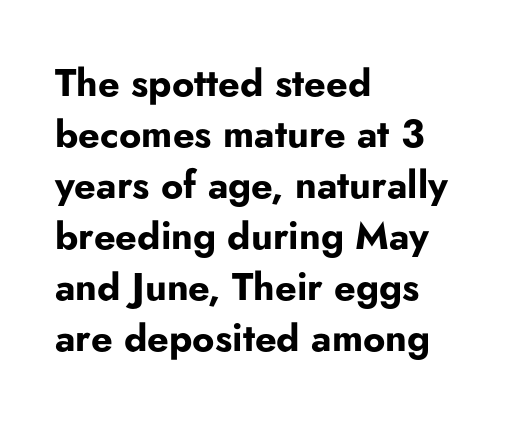
Summary of vertical rhythm: regular, with standard interline spacing. Nobody touched the tracking dial on this one. The lettering stays uniformly vertical, giving the passage a roman look. The strip under each line holds only bare page. Typographic density is high because the face is bold.
